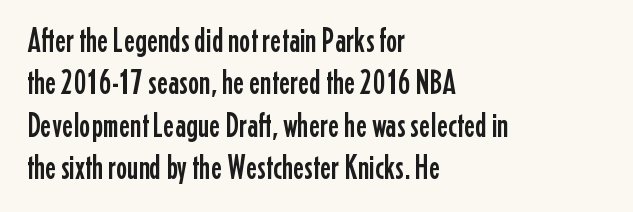
The image shows 34 px condensed sans-serif type, upright; set left-aligned, normal line spacing (1.25x), normal letter spacing, not underlined; low stroke contrast and a medium x-height.
